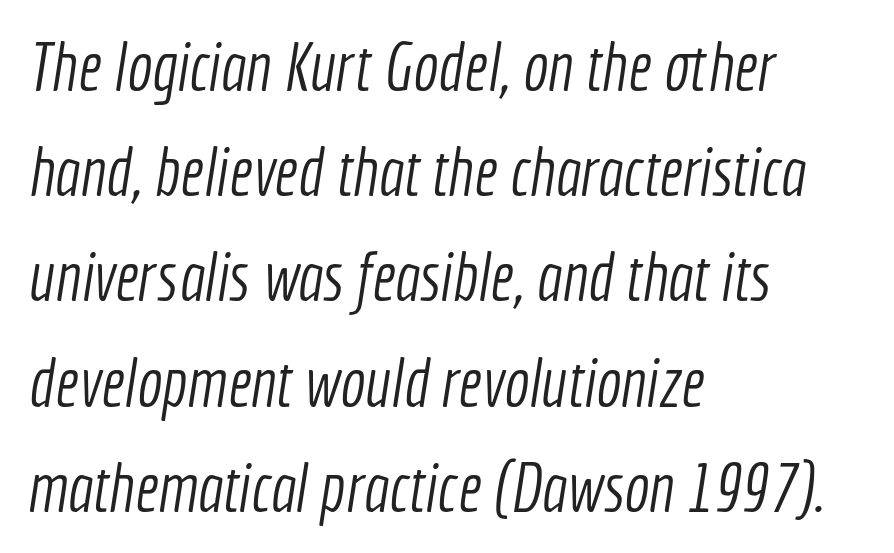
{"serif": "no", "bold": "no", "weight": "light", "width": "condensed", "x_height": "medium", "monospaced": "no", "underline": "no", "align": "left", "line_spacing": "normal", "line_spacing_ratio": 1.57, "letter_spacing": "normal", "letter_spacing_em": 0.0, "glyph_px": 67}
